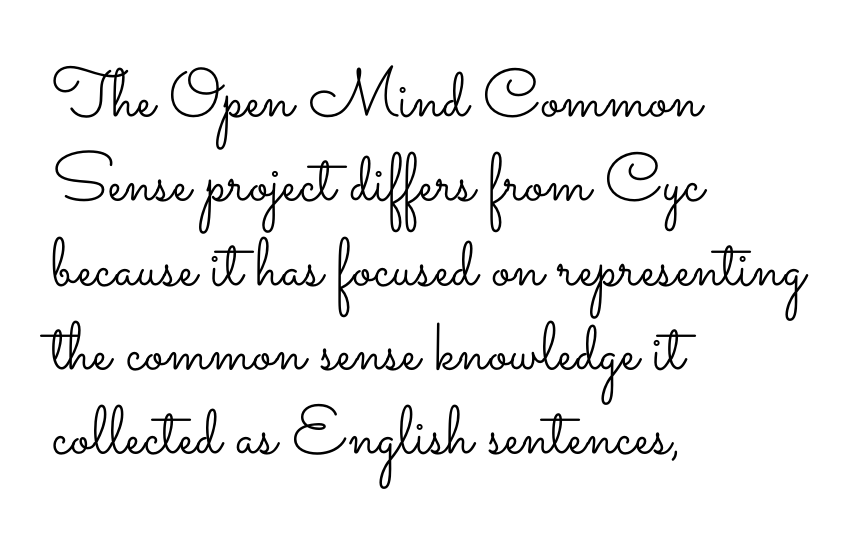
The image shows 68 px light, wide type; set left-aligned, line spacing 1.24x, normal letter spacing, not underlined; low stroke contrast and a small x-height.
